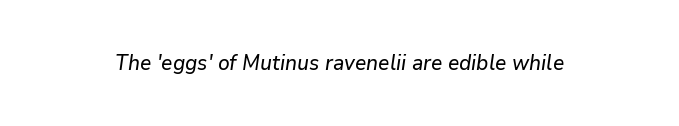
The image shows 21 px text type, italic (leaning right); set normal letter spacing, not underlined.
